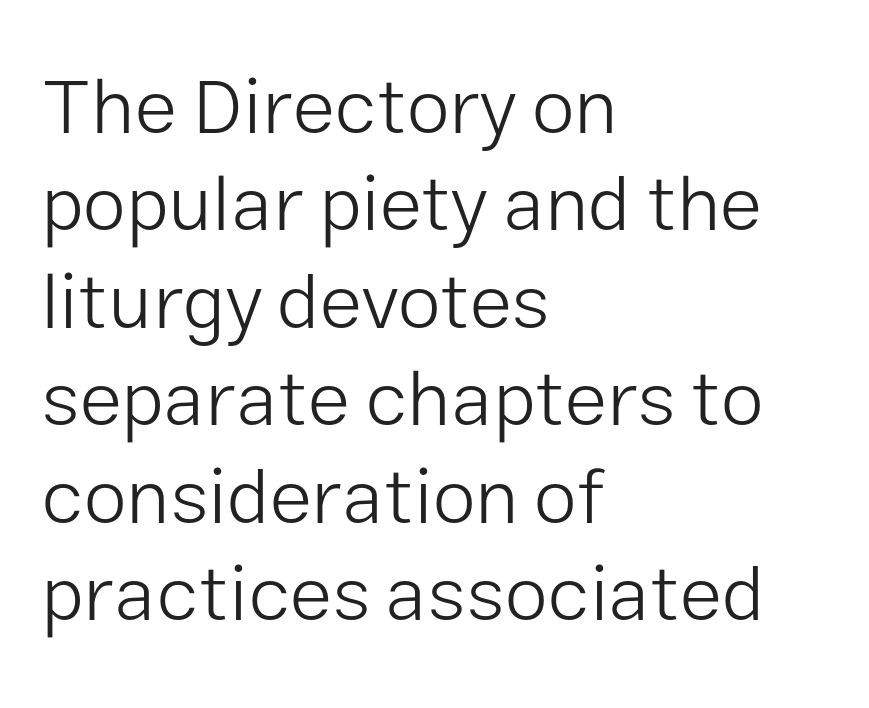
The area under the type is left untouched. The horizontal fit of the characters is conventional and even. The typeface has the unassuming heft of standard copy or less. This block has exactly the height ordinary leading produces. Note the varied advance widths — an 'i' is clearly narrower than an 'm'. Leftover space on each line is placed entirely after the last word.
